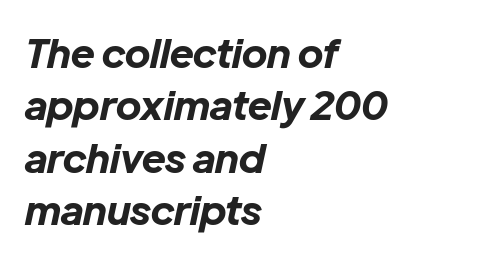
Q: Is the text bold? A: Yes.
Q: Is the text italic (slanted)? A: Yes, it leans right by about 12 degrees.
Q: Is the text underlined? A: No.
Q: How is the paragraph aligned? A: Left-aligned.
Q: Is the spacing between letters normal or unusually wide? A: Normal.
Q: Is the spacing between lines tight, normal or loose? A: Normal.
Q: Width (condensed, normal, or wide)? A: Normal.
Q: Stroke contrast? A: Low.
Q: x-height? A: Medium.
Q: Monospaced? A: No.
